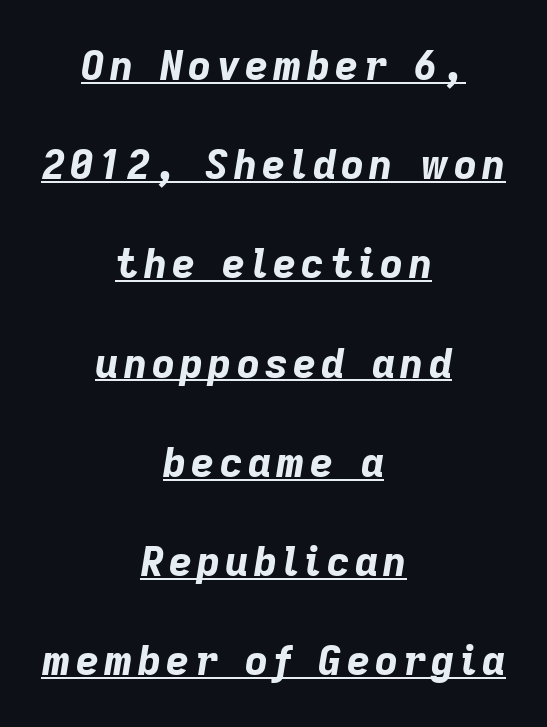
{"italic": "yes", "lean": "right", "slant_degrees": 9, "bold": "yes", "weight": "bold", "width": "normal", "stroke_contrast": "low", "x_height": "medium", "monospaced": "no", "underline": "yes", "align": "center", "line_spacing": "loose", "line_spacing_ratio": 2.48, "glyph_px": 40}
